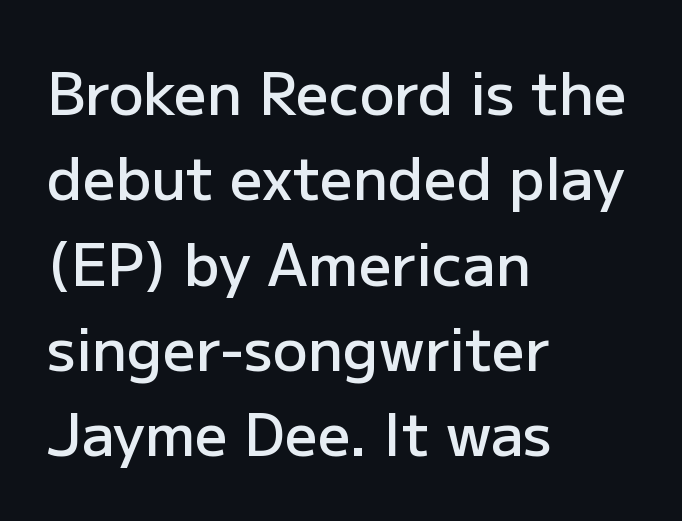
Every row of glyphs begins at an identical x-position on the left. How are the letters spaced? Ordinarily, with no added tracking. This sample has the flowing, uneven cadence of proportional lettering. Font category for this specimen: sans-serif.
